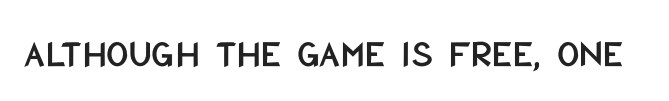
Q: Is the text italic (slanted)? A: No, it is upright.
Q: Is the typeface a serif or a sans-serif typeface? A: Sans-serif.
Q: Is the text underlined? A: No.
Q: Is the spacing between letters normal or unusually wide? A: Normal.
Q: Width (condensed, normal, or wide)? A: Condensed.
Q: Stroke contrast? A: Low.
Q: x-height? A: Large.
Q: Monospaced? A: No.
